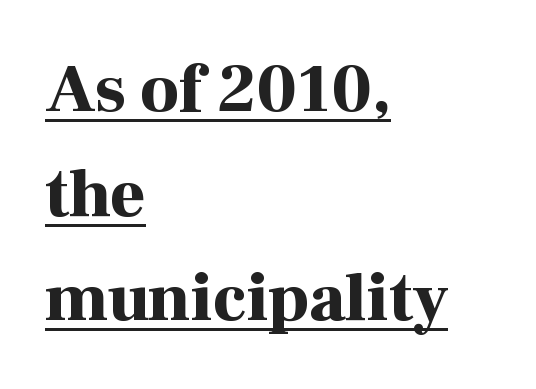
{"serif": "yes", "italic": "no", "bold": "yes", "weight": "bold", "width": "normal", "stroke_contrast": "high", "x_height": "medium", "monospaced": "no", "underline": "yes", "align": "left", "line_spacing": "normal", "line_spacing_ratio": 1.54, "letter_spacing": "normal", "letter_spacing_em": 0.0, "glyph_px": 68}
